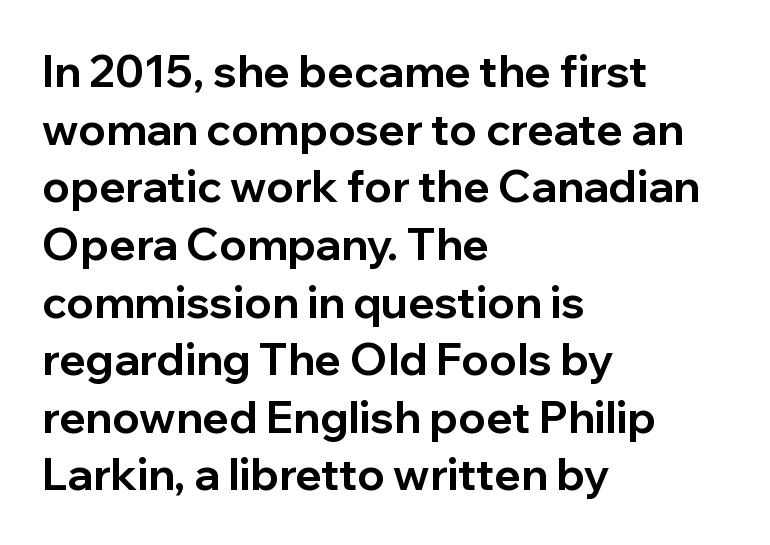
Q: Is the text bold? A: Yes.
Q: Is the text italic (slanted)? A: No, it is upright.
Q: Is the typeface a serif or a sans-serif typeface? A: Sans-serif.
Q: Is the text underlined? A: No.
Q: How is the paragraph aligned? A: Left-aligned.
Q: Is the spacing between letters normal or unusually wide? A: Normal.
Q: Is the spacing between lines tight, normal or loose? A: Normal.
Q: Width (condensed, normal, or wide)? A: Normal.
Q: Stroke contrast? A: Low.
Q: x-height? A: Medium.
Q: Monospaced? A: No.
